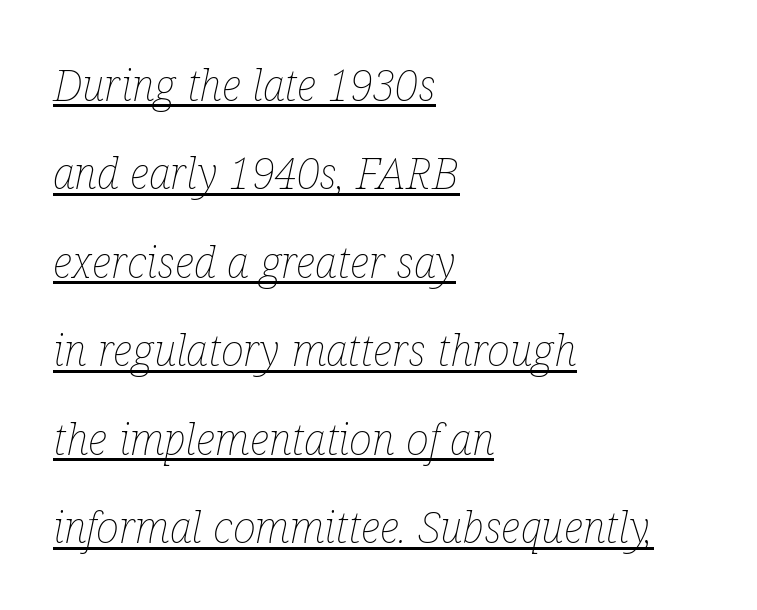
Q: Is the text bold? A: No.
Q: Is the text italic (slanted)? A: Yes, it leans right by about 12 degrees.
Q: Is the text underlined? A: Yes.
Q: How is the paragraph aligned? A: Left-aligned.
Q: Is the spacing between letters normal or unusually wide? A: Normal.
Q: Is the spacing between lines tight, normal or loose? A: Loose.
Q: Width (condensed, normal, or wide)? A: Condensed.
Q: Stroke contrast? A: Low.
Q: x-height? A: Medium.
Q: Monospaced? A: No.
